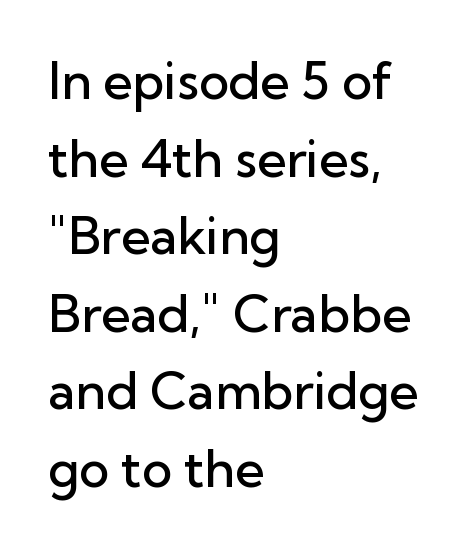
Q: Is the text bold? A: Semi-bold.
Q: Is the text italic (slanted)? A: No, it is upright.
Q: Is the typeface a serif or a sans-serif typeface? A: Sans-serif.
Q: Is the text underlined? A: No.
Q: How is the paragraph aligned? A: Left-aligned.
Q: Is the spacing between letters normal or unusually wide? A: Normal.
Q: Is the spacing between lines tight, normal or loose? A: Normal.
Q: Width (condensed, normal, or wide)? A: Normal.
Q: Stroke contrast? A: Low.
Q: x-height? A: Medium.
Q: Monospaced? A: No.
